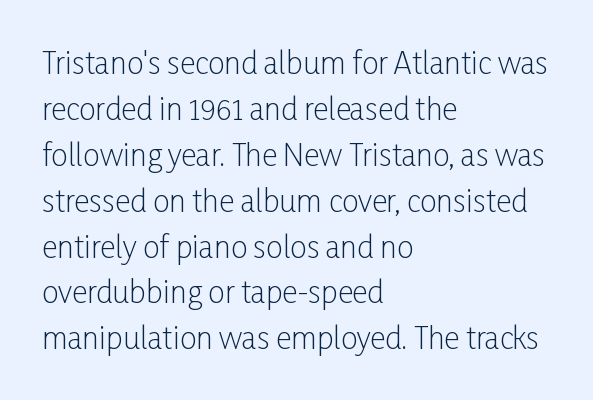
Does the lettering tilt? It doesn't — this is upright. Note the varied advance widths — an 'i' is clearly narrower than an 'm'. Notice how descenders clear the ascenders below comfortably — that's standard leading. The horizontal fit of the characters is conventional and even. Bold? No — there's no thickening of the strokes. Decoration check: the copy has no underline.
